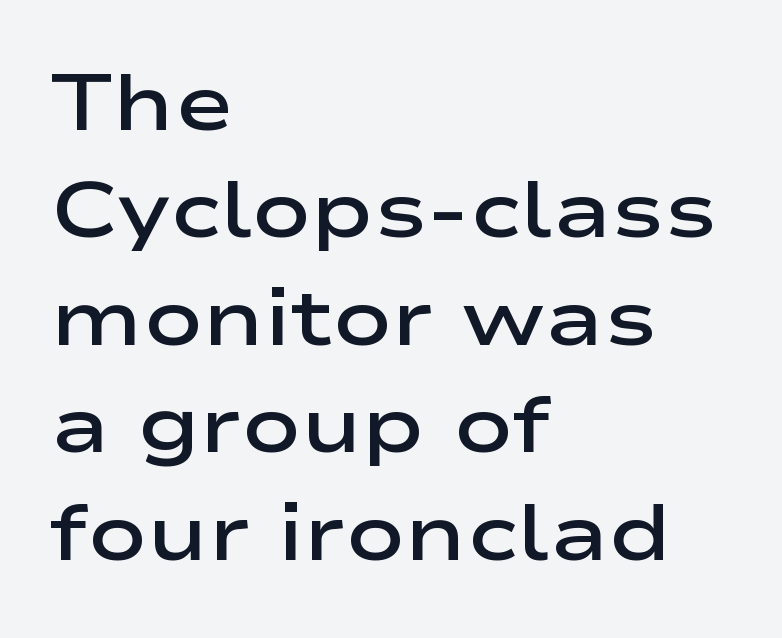
The image shows 79 px semibold, wide sans-serif type, upright; set left-aligned, normal line spacing (1.36x), normal letter spacing, not underlined; low stroke contrast and a medium x-height.
